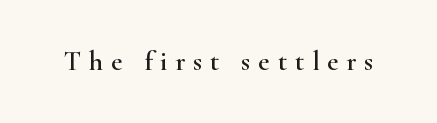
Q: Is the text italic (slanted)? A: No, it is upright.
Q: Is the typeface a serif or a sans-serif typeface? A: Serif.
Q: Is the text underlined? A: No.
Q: Is the spacing between letters normal or unusually wide? A: Unusually wide.
Q: Width (condensed, normal, or wide)? A: Wide.
Q: Stroke contrast? A: High.
Q: x-height? A: Small.
Q: Monospaced? A: No.
